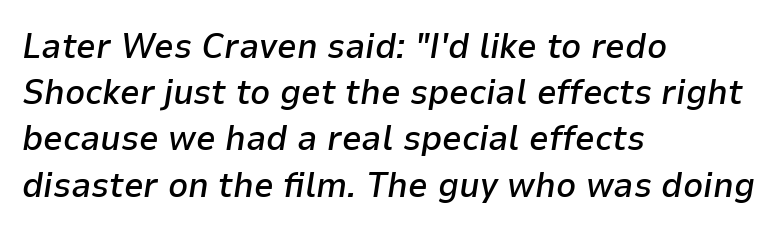
Q: Is the text bold? A: Semi-bold.
Q: Is the text italic (slanted)? A: Yes, it leans right by about 9 degrees.
Q: Is the text underlined? A: No.
Q: How is the paragraph aligned? A: Left-aligned.
Q: Is the spacing between letters normal or unusually wide? A: Normal.
Q: Is the spacing between lines tight, normal or loose? A: Normal.
Q: Width (condensed, normal, or wide)? A: Normal.
Q: Stroke contrast? A: Low.
Q: x-height? A: Medium.
Q: Monospaced? A: No.
